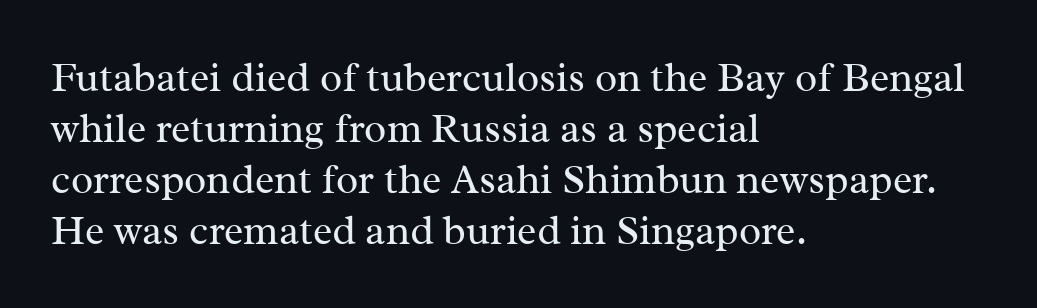
Check under the words: just untouched page. Font category for this specimen: serif. How are the letters spaced? Ordinarily, with no added tracking. Think of a printed novel: that variable character pitch is what you see here. This is the regular roman posture of the typeface. No chunkiness to these letters — they're not bold.
